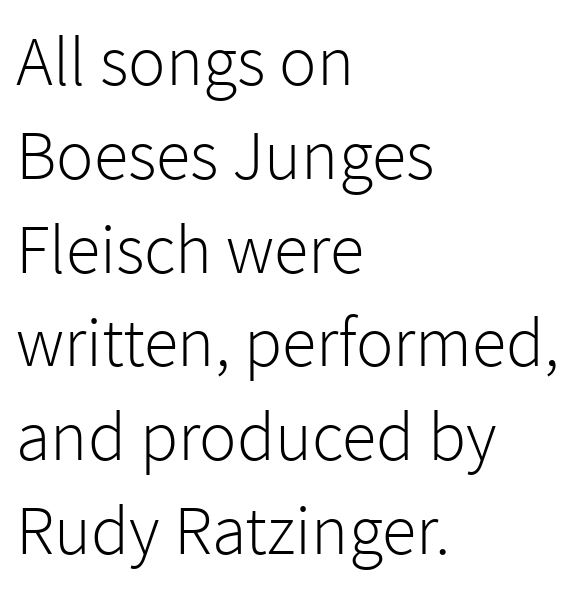
{"serif": "no", "italic": "no", "bold": "no", "weight": "light", "width": "normal", "x_height": "medium", "monospaced": "no", "underline": "no", "align": "left", "line_spacing": "normal", "line_spacing_ratio": 1.34, "letter_spacing": "normal", "letter_spacing_em": 0.0, "glyph_px": 70}
